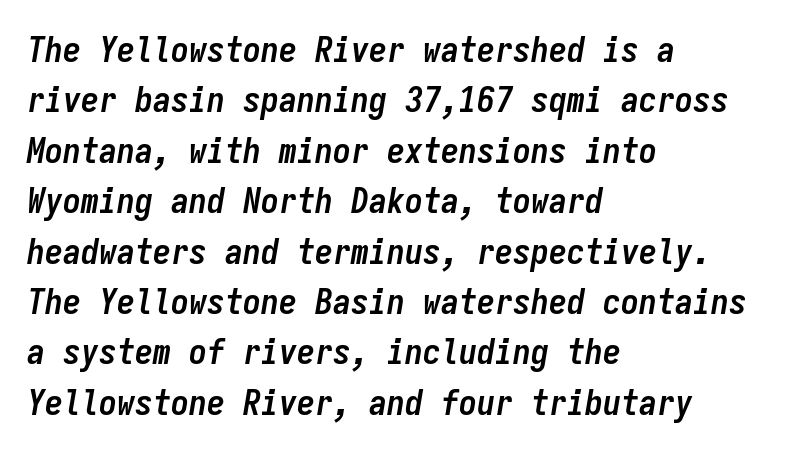
{"italic": "yes", "lean": "right", "slant_degrees": 9, "bold": "yes", "weight": "semibold", "width": "condensed", "stroke_contrast": "low", "x_height": "medium", "monospaced": "yes", "underline": "no", "align": "left", "line_spacing": "normal", "line_spacing_ratio": 1.4, "letter_spacing": "normal", "letter_spacing_em": 0.0, "glyph_px": 36}
